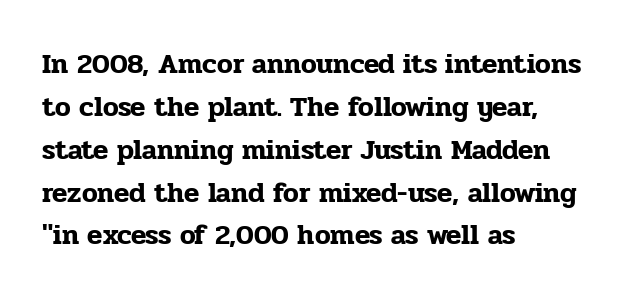
Are there feet on the stems? There are — it's a serif. What stands out about the letter spacing? Nothing — it is the standard amount. Designer's note — italics off, roman on. The paragraph has a hard left edge and a soft right edge. Reading down the column, the eye jumps a familiar distance to each next line. Here the designer chose a conventional face with non-uniform glyph widths.
